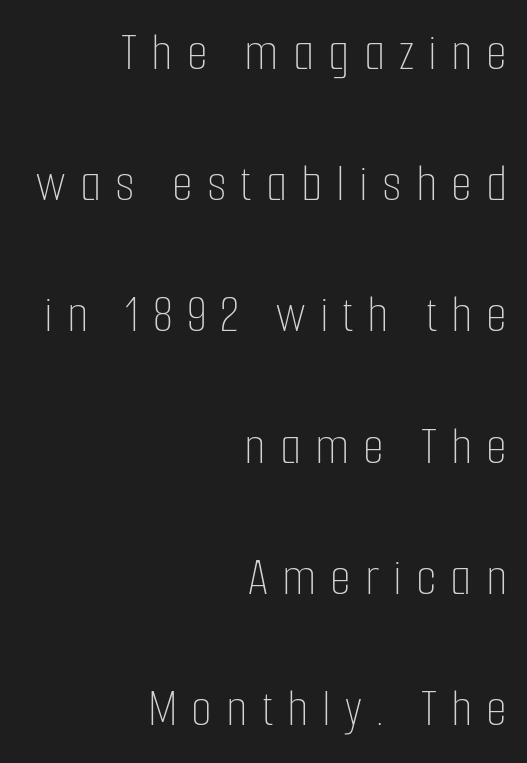
Q: Is the text bold? A: No.
Q: Is the text italic (slanted)? A: No, it is upright.
Q: Is the text underlined? A: No.
Q: How is the paragraph aligned? A: Right-aligned.
Q: Is the spacing between letters normal or unusually wide? A: Unusually wide.
Q: Is the spacing between lines tight, normal or loose? A: Loose.
Q: Width (condensed, normal, or wide)? A: Condensed.
Q: Stroke contrast? A: Low.
Q: x-height? A: Medium.
Q: Monospaced? A: No.
